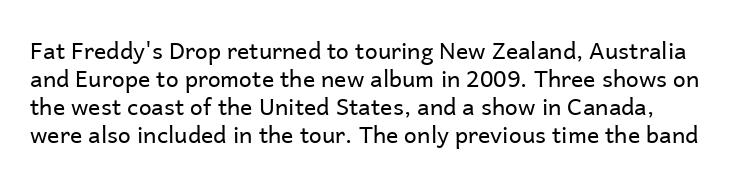
{"italic": "no", "bold": "no", "underline": "no", "line_spacing_ratio": 1.22, "letter_spacing": "normal", "letter_spacing_em": 0.0, "glyph_px": 23}
